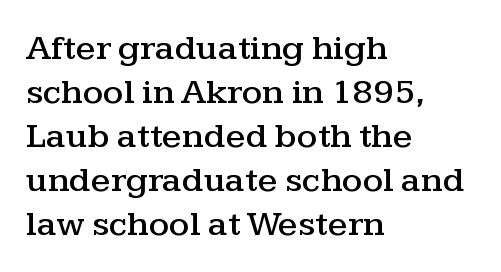
The image shows 36 px wide serif type, upright; set left-aligned, line spacing 1.22x, normal letter spacing, not underlined; medium stroke contrast and a medium x-height.
